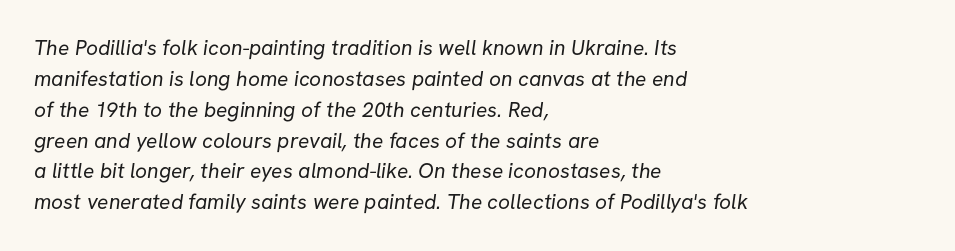
The image shows 21 px text type; set left-aligned, normal line spacing (1.47x), normal letter spacing, not underlined.
